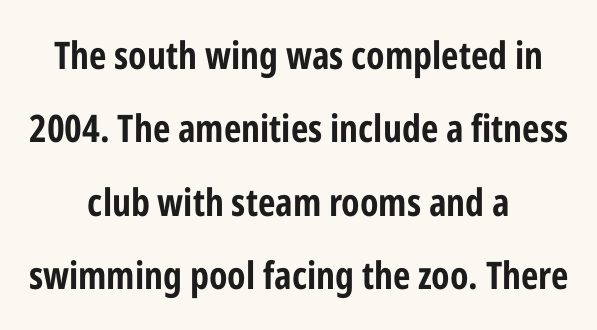
The image shows 38 px bold, condensed sans-serif type, upright; set centered, loose line spacing (1.93x), normal letter spacing, not underlined; low stroke contrast and a medium x-height.
